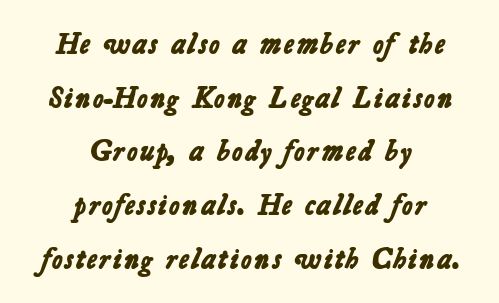
Strong, thick strokes mark this as bold type. Spacing verdict: proportional, widths tailored to each character. The space directly below the letters is spotless. Glyph-to-glyph distance matches everyday printed text. The glyphs in this specimen are sans serif. Where is the straight margin? There isn't one; the lines are centered.
